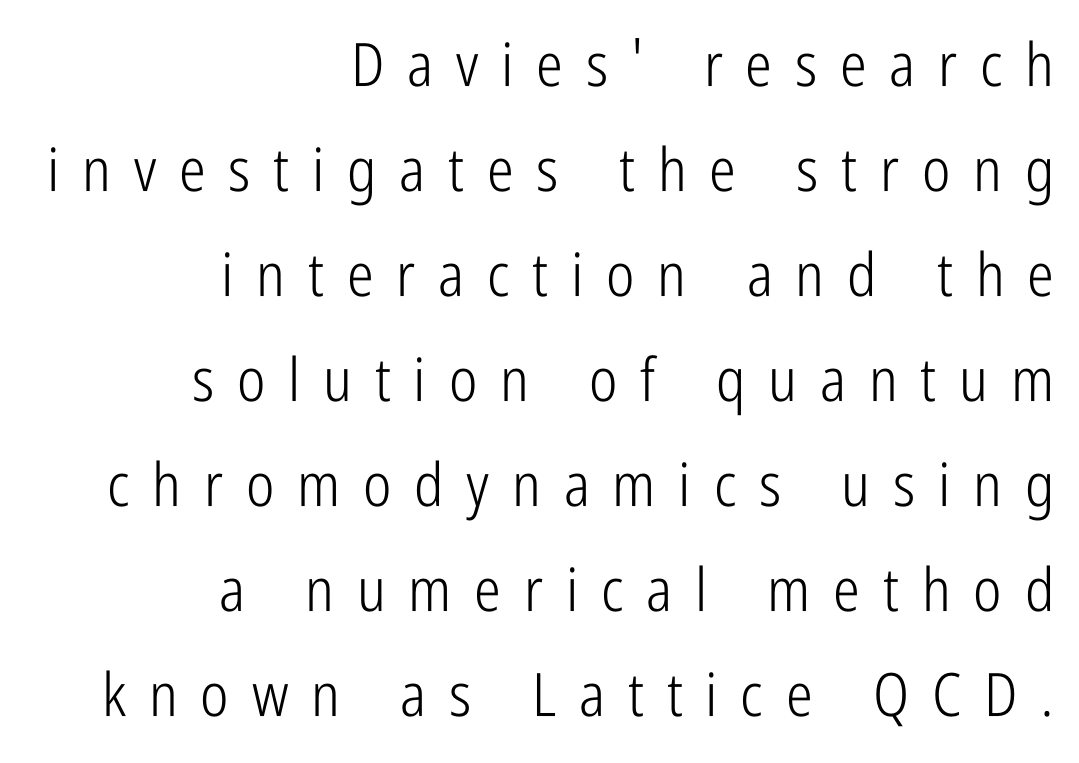
A typesetter would call this proportional, since set widths differ per character. The weight would be labelled regular, book, light, or lighter still. The setting favours the right margin, as signatures and pull-quotes sometimes do. The area under the type is left untouched. Is this a sans? Yes — the strokes have no serifs.
